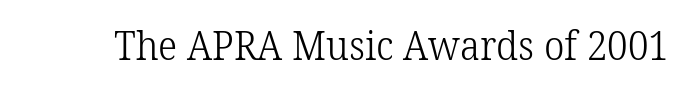
Q: Is the text bold? A: No.
Q: Is the text italic (slanted)? A: No, it is upright.
Q: Is the typeface a serif or a sans-serif typeface? A: Serif.
Q: Is the text underlined? A: No.
Q: Is the spacing between letters normal or unusually wide? A: Normal.
Q: Width (condensed, normal, or wide)? A: Normal.
Q: Stroke contrast? A: Low.
Q: x-height? A: Medium.
Q: Monospaced? A: No.
